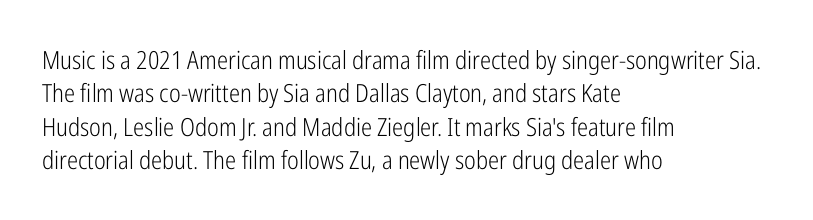
Notice how the stems are strictly vertical — no italics here. Clear beneath every line of the passage. Compared with typical paragraphs, the rows here are spaced about the same. The letters look calm and open, with moderate or lighter stems. Spacing between characters is what you'd get straight out of the box.
